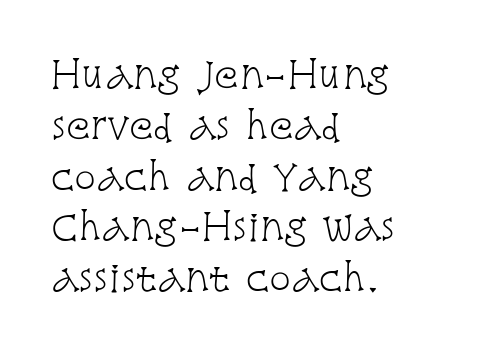
Here the glyphs are tracked normally, forming tight word shapes. Compared with typical paragraphs, the rows here are spaced about the same. Stems and bowls with no extra thickness — not bold. In terms of posture, this sample is upright. The passage shown is typeset with a serif family.
